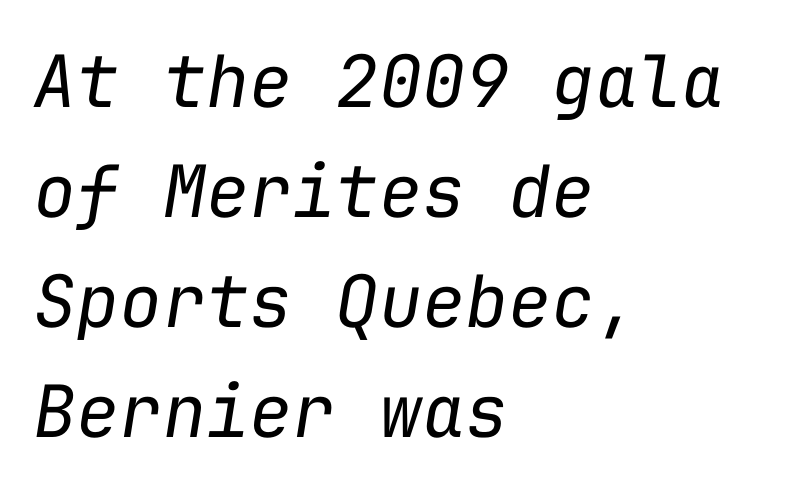
Q: Is the text bold? A: No.
Q: Is the text italic (slanted)? A: Yes, it leans right by about 9 degrees.
Q: Is the text underlined? A: No.
Q: How is the paragraph aligned? A: Left-aligned.
Q: Is the spacing between letters normal or unusually wide? A: Normal.
Q: Is the spacing between lines tight, normal or loose? A: Normal.
Q: Width (condensed, normal, or wide)? A: Normal.
Q: Stroke contrast? A: Low.
Q: x-height? A: Medium.
Q: Monospaced? A: Yes.
